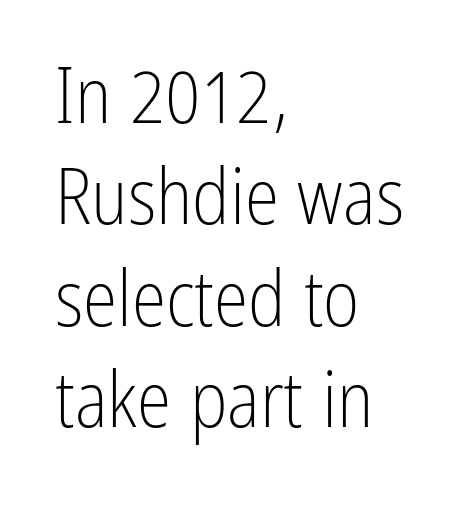
Q: Is the text bold? A: No.
Q: Is the text italic (slanted)? A: No, it is upright.
Q: Is the typeface a serif or a sans-serif typeface? A: Sans-serif.
Q: Is the text underlined? A: No.
Q: How is the paragraph aligned? A: Left-aligned.
Q: Is the spacing between letters normal or unusually wide? A: Normal.
Q: Is the spacing between lines tight, normal or loose? A: Normal.
Q: Width (condensed, normal, or wide)? A: Condensed.
Q: Stroke contrast? A: Low.
Q: x-height? A: Medium.
Q: Monospaced? A: No.
